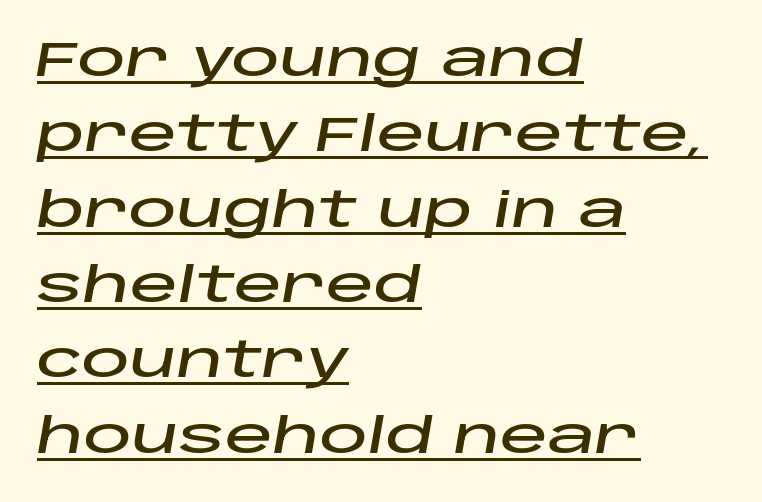
Varying glyph widths throughout — classic text-font behaviour. A normal amount of white space separates one row of letters from the next. Honestly, the letter spacing is just normal — you wouldn't notice it. These characters rest on top of a visible drawn line. The compositor pushed each line to the left boundary. It's the slanting kind of type.
